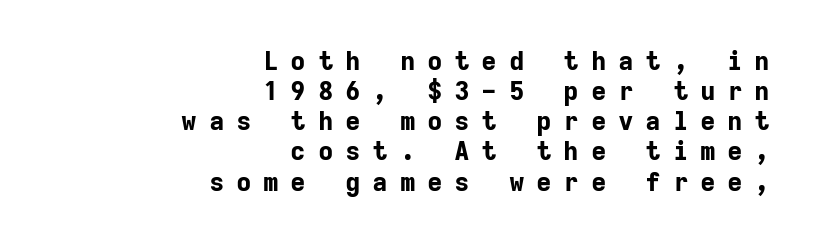
{"italic": "no", "bold": "yes", "underline": "no", "align": "right", "line_spacing_ratio": 1.16, "letter_spacing": "wide", "letter_spacing_em": 0.45, "glyph_px": 26}
